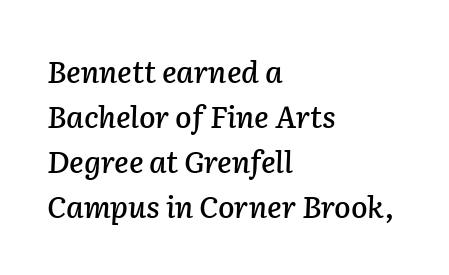
Q: Is the text italic (slanted)? A: Yes, it leans right by about 2 degrees.
Q: Is the text underlined? A: No.
Q: How is the paragraph aligned? A: Left-aligned.
Q: Is the spacing between letters normal or unusually wide? A: Normal.
Q: Is the spacing between lines tight, normal or loose? A: Normal.
Q: Width (condensed, normal, or wide)? A: Normal.
Q: Stroke contrast? A: Low.
Q: x-height? A: Medium.
Q: Monospaced? A: No.
